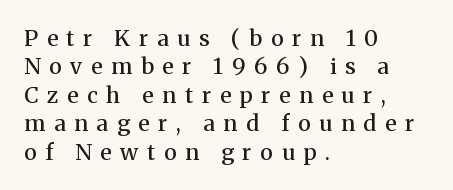
Q: Is the text bold? A: Semi-bold.
Q: Is the text italic (slanted)? A: No, it is upright.
Q: Is the text underlined? A: No.
Q: How is the paragraph aligned? A: Left-aligned.
Q: Is the spacing between letters normal or unusually wide? A: Unusually wide.
Q: Is the spacing between lines tight, normal or loose? A: Normal.
